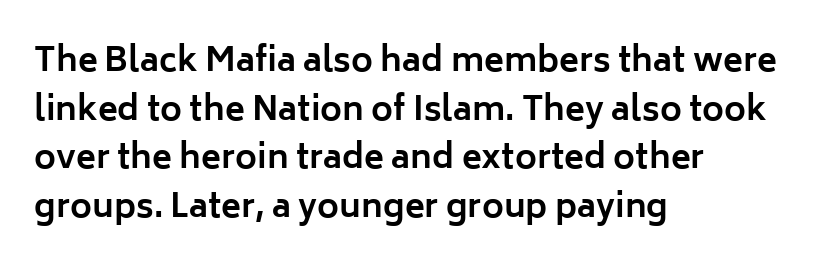
The image shows 33 px bold sans-serif type, upright; set left-aligned, normal line spacing (1.47x), normal letter spacing, not underlined; low stroke contrast and a medium x-height.
